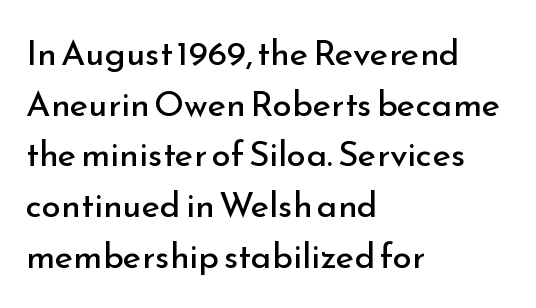
The image shows 35 px regular-weight sans-serif type, upright; set left-aligned, normal line spacing (1.45x), normal letter spacing, not underlined; low stroke contrast and a small x-height.
